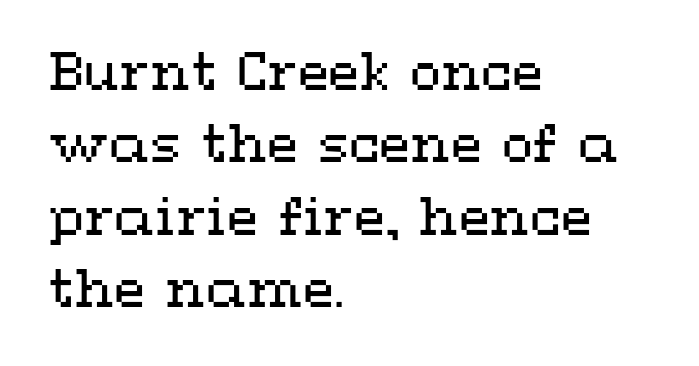
Q: Is the text bold? A: No.
Q: Is the text italic (slanted)? A: No, it is upright.
Q: Is the text underlined? A: No.
Q: How is the paragraph aligned? A: Left-aligned.
Q: Is the spacing between letters normal or unusually wide? A: Normal.
Q: Is the spacing between lines tight, normal or loose? A: Normal.
Q: Width (condensed, normal, or wide)? A: Wide.
Q: Stroke contrast? A: Medium.
Q: x-height? A: Medium.
Q: Monospaced? A: No.
